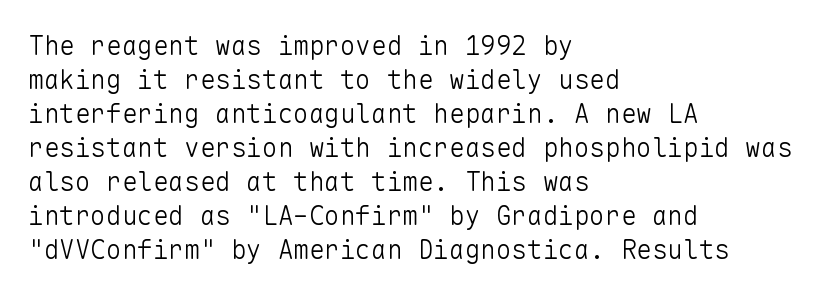
{"italic": "no", "bold": "no", "underline": "no", "align": "left", "line_spacing": "normal", "line_spacing_ratio": 1.31, "letter_spacing": "normal", "letter_spacing_em": 0.0, "glyph_px": 26}
